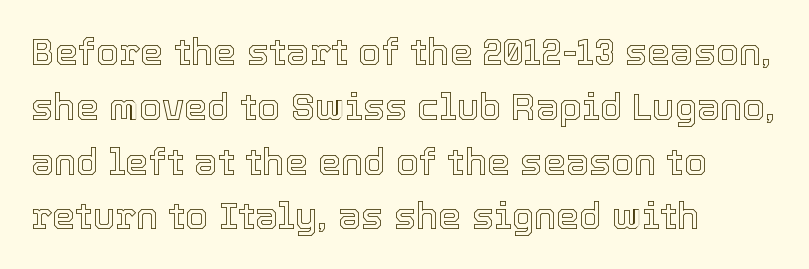
Q: Is the text italic (slanted)? A: No, it is upright.
Q: Is the text underlined? A: No.
Q: How is the paragraph aligned? A: Left-aligned.
Q: Is the spacing between letters normal or unusually wide? A: Normal.
Q: Is the spacing between lines tight, normal or loose? A: Normal.
Q: Width (condensed, normal, or wide)? A: Normal.
Q: x-height? A: Medium.
Q: Monospaced? A: No.
